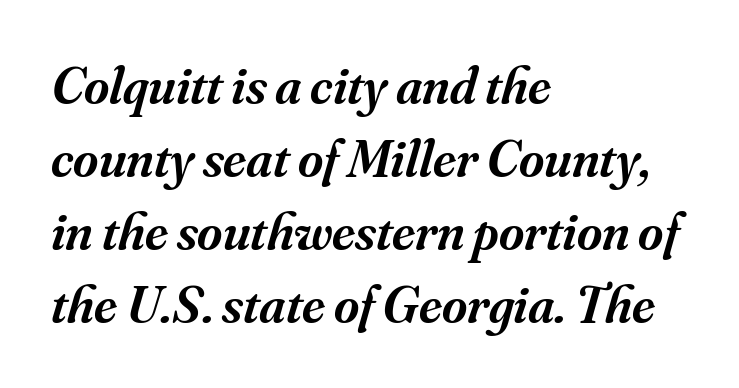
{"serif": "yes", "italic": "yes", "lean": "right", "slant_degrees": 16, "bold": "semi", "weight": "semibold", "width": "normal", "stroke_contrast": "medium", "x_height": "small", "monospaced": "no", "underline": "no", "align": "left", "line_spacing": "normal", "line_spacing_ratio": 1.35, "letter_spacing": "normal", "letter_spacing_em": 0.0, "glyph_px": 54}
